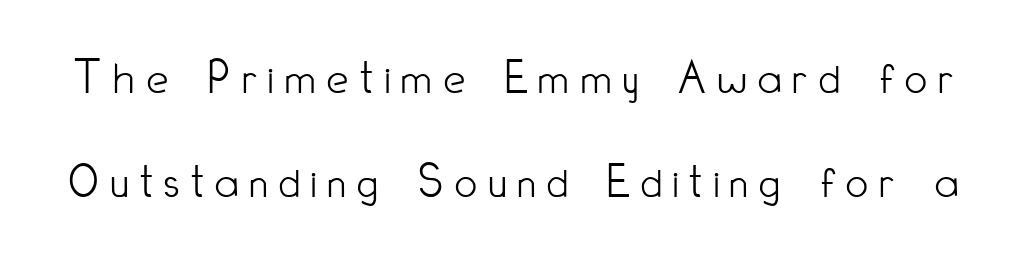
Q: Is the text bold? A: No.
Q: Is the text italic (slanted)? A: No, it is upright.
Q: Is the typeface a serif or a sans-serif typeface? A: Sans-serif.
Q: Is the text underlined? A: No.
Q: Is the spacing between letters normal or unusually wide? A: Unusually wide.
Q: Is the spacing between lines tight, normal or loose? A: Loose.
Q: Width (condensed, normal, or wide)? A: Condensed.
Q: Stroke contrast? A: Low.
Q: x-height? A: Small.
Q: Monospaced? A: No.
